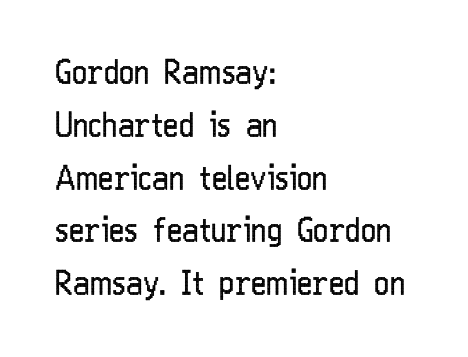
{"serif": "no", "italic": "no", "bold": "no", "weight": "regular", "width": "condensed", "stroke_contrast": "low", "x_height": "medium", "monospaced": "no", "underline": "no", "align": "left", "line_spacing": "normal", "line_spacing_ratio": 1.6, "letter_spacing": "normal", "letter_spacing_em": 0.0, "glyph_px": 33}
